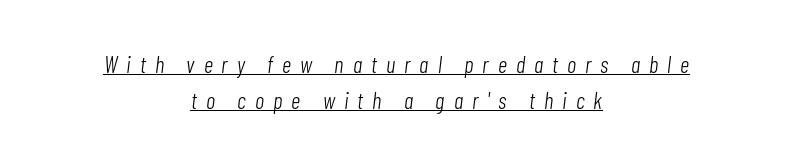
The image shows 23 px text type, italic (leaning right); set centered, normal line spacing (1.56x), unusually wide letter spacing (+0.39 em), underlined.
